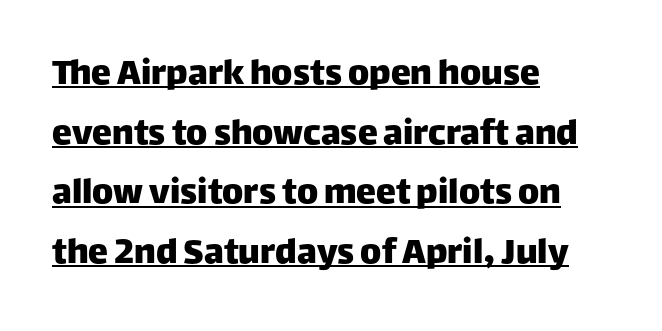
The rendering uses natural spacing where letterforms have individual widths. The characters display no serif detailing; their extremities are plain. The paragraph shown leans on its left margin. If you measured baseline to baseline, you'd find a middling distance. A baseline rule has been typeset under these characters.
